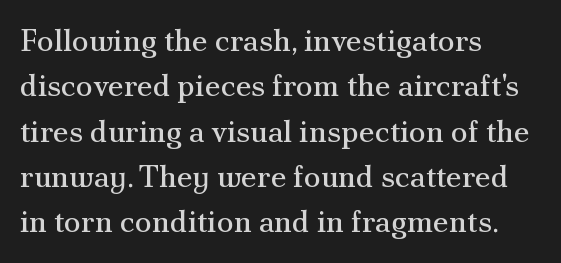
The face used here is proportionally spaced, like ordinary book or web type. The text was rendered using a seriffed face with decorative stroke endings. Quick note: not italic, upright. How are the letters spaced? Ordinarily, with no added tracking.
